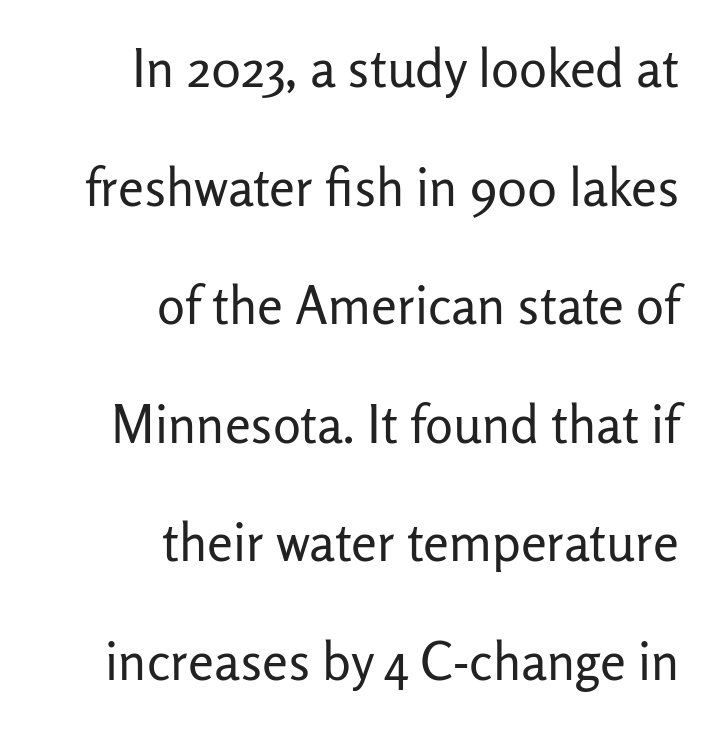
The image shows 52 px regular-weight sans-serif type, upright; set right-aligned, loose line spacing (2.28x), normal letter spacing, not underlined; low stroke contrast and a medium x-height.
